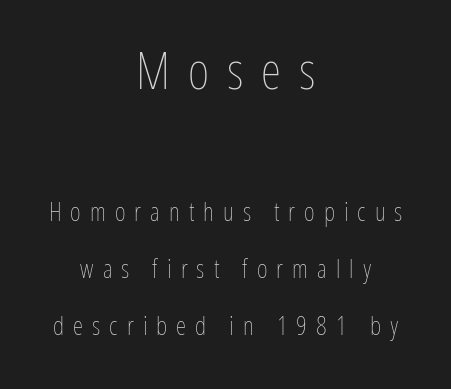
Students, observe: this is what heavily led, spacious text looks like. Typeset on center — no edge is straight. The initial chunk of copy outweighs the following chunk in type size. The letters stand upright; this is a roman face.
